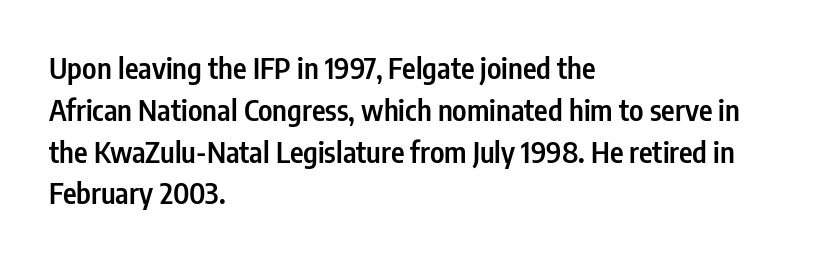
The image shows 29 px semibold, condensed sans-serif type, upright; set left-aligned, normal line spacing (1.44x), normal letter spacing, not underlined; low stroke contrast and a medium x-height.
